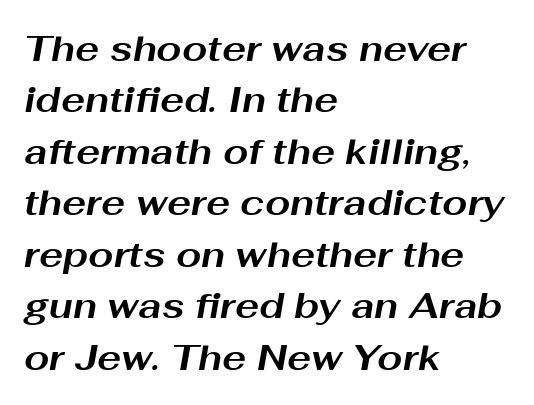
{"italic": "yes", "lean": "right", "slant_degrees": 10, "bold": "yes", "weight": "bold", "width": "wide", "stroke_contrast": "medium", "x_height": "medium", "monospaced": "no", "underline": "no", "align": "left", "line_spacing": "normal", "line_spacing_ratio": 1.43, "letter_spacing": "normal", "letter_spacing_em": 0.0, "glyph_px": 36}
